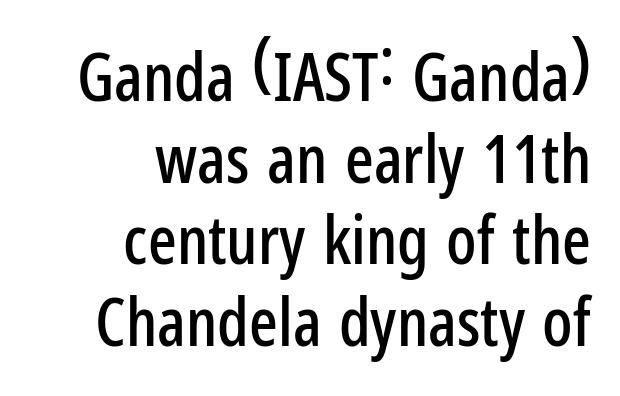
The image shows 67 px condensed sans-serif type, upright; set right-aligned, line spacing 1.22x, normal letter spacing, not underlined; low stroke contrast and a medium x-height.
